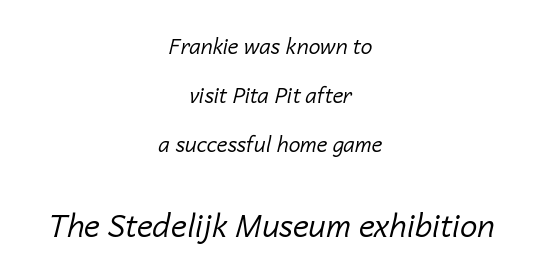
The image shows 31 px regular-weight type, italic (leaning right); set centered, loose line spacing (2.34x), normal letter spacing, not underlined; the second (bottom) block is 1.48x larger; low stroke contrast and a medium x-height.
